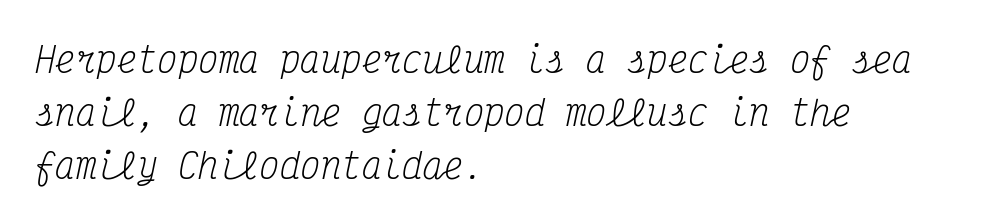
The image shows 34 px regular-weight, condensed serif type, italic (leaning right), monospaced; set left-aligned, normal line spacing (1.56x), normal letter spacing, not underlined; medium stroke contrast and a medium x-height.
